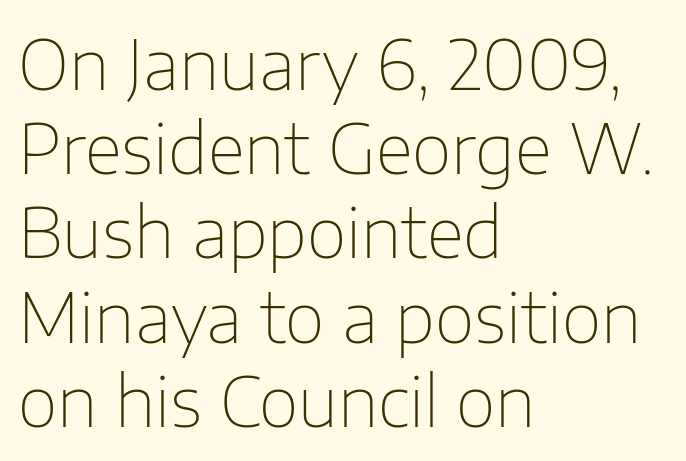
{"serif": "no", "italic": "no", "bold": "no", "weight": "thin", "width": "normal", "stroke_contrast": "low", "x_height": "medium", "monospaced": "no", "underline": "no", "align": "left", "line_spacing_ratio": 1.22, "letter_spacing": "normal", "letter_spacing_em": 0.0, "glyph_px": 69}
